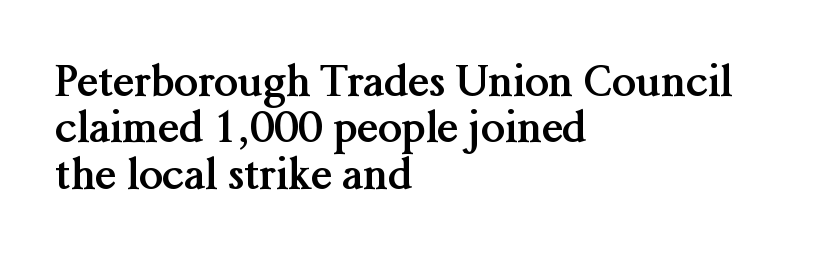
A typesetter would label this face a serif. Descenders hang freely into open space. A student would call this left alignment; a typographer would say flush left, rag right. Between one letter and the next there's only the usual sliver of space. This sample trades vertical openness for compactness between lines. Heavy-handed strokes throughout: this text is bold.
